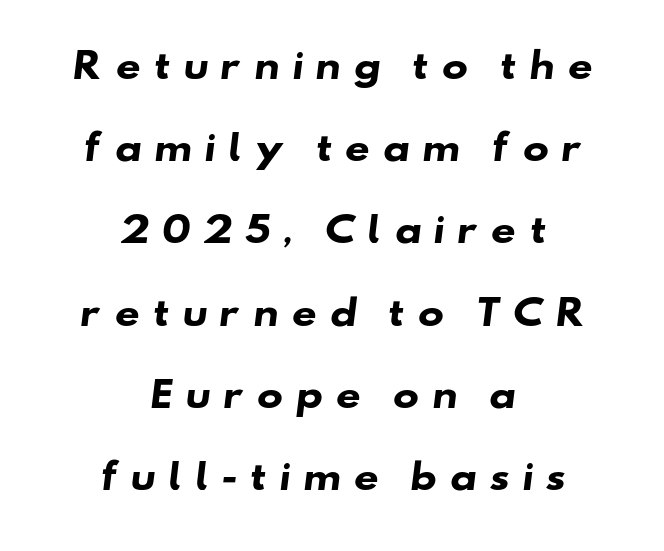
The image shows 35 px heavy, wide sans-serif type; set centered, loose line spacing (2.35x), unusually wide letter spacing (+0.34 em), not underlined; low stroke contrast and a small x-height.
